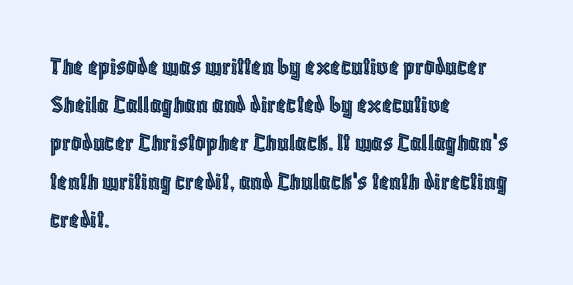
Glance below the letters and you will spot only blank space. Interline gaps are of average width in this sample. The type sits square on the baseline with zero lean. The text block is weighted toward the left margin, trailing off unevenly rightward. These lines keep a tight, regular rhythm from letter to letter.
